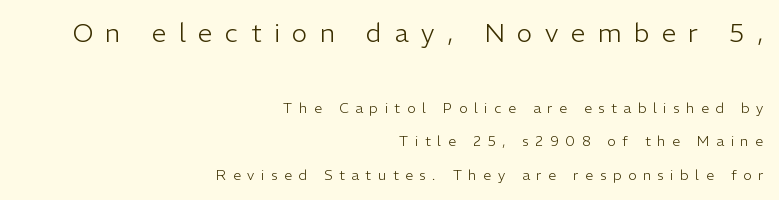
Q: Is the text bold? A: No.
Q: Is the text italic (slanted)? A: No, it is upright.
Q: Is the text underlined? A: No.
Q: How is the paragraph aligned? A: Right-aligned.
Q: Is the spacing between letters normal or unusually wide? A: Unusually wide.
Q: Is the spacing between lines tight, normal or loose? A: Loose.
Q: Which block of text is set in a larger size, the first (top) or the second (bottom)? A: The first (top) one.
